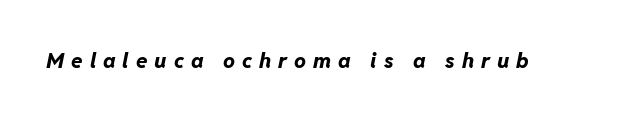
{"italic": "yes", "lean": "right", "slant_degrees": 11, "bold": "yes", "underline": "no", "letter_spacing": "wide", "letter_spacing_em": 0.33, "glyph_px": 21}
